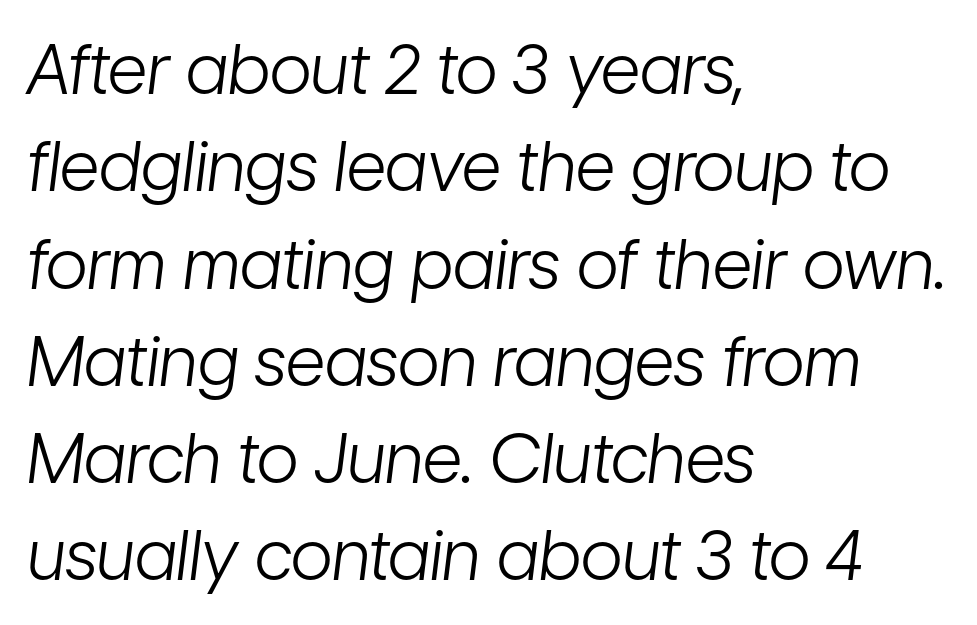
Stroke thickness stays within the range of a standard reading face or lighter. Check under the words: just untouched page. Rendered with sloped, italic letterforms. Horizontal alignment here is leftward, the default for most running prose.
